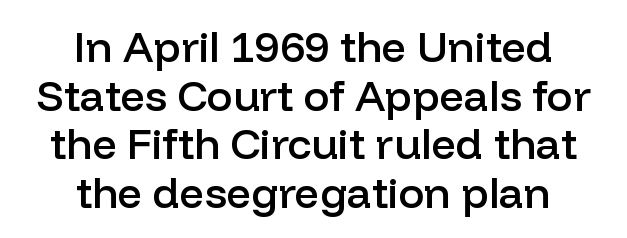
The image shows 43 px semibold sans-serif type, upright; set centered, tight line spacing (1.13x), normal letter spacing, not underlined; low stroke contrast and a medium x-height.
